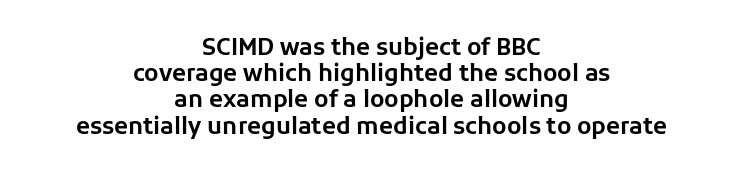
Q: Is the text italic (slanted)? A: No, it is upright.
Q: Is the text underlined? A: No.
Q: How is the paragraph aligned? A: Centered.
Q: Is the spacing between letters normal or unusually wide? A: Normal.
Q: Is the spacing between lines tight, normal or loose? A: Tight.
